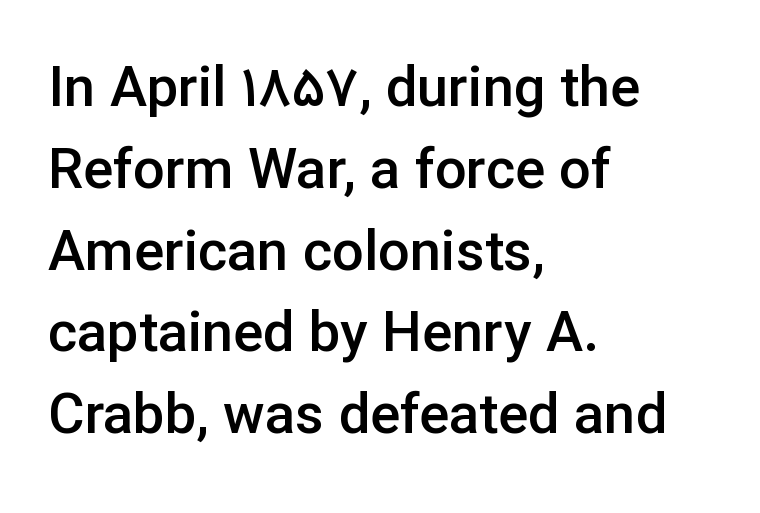
Q: Is the text bold? A: Semi-bold.
Q: Is the text italic (slanted)? A: No, it is upright.
Q: Is the typeface a serif or a sans-serif typeface? A: Sans-serif.
Q: Is the text underlined? A: No.
Q: How is the paragraph aligned? A: Left-aligned.
Q: Is the spacing between letters normal or unusually wide? A: Normal.
Q: Is the spacing between lines tight, normal or loose? A: Normal.
Q: Width (condensed, normal, or wide)? A: Normal.
Q: Stroke contrast? A: Low.
Q: x-height? A: Medium.
Q: Monospaced? A: No.
